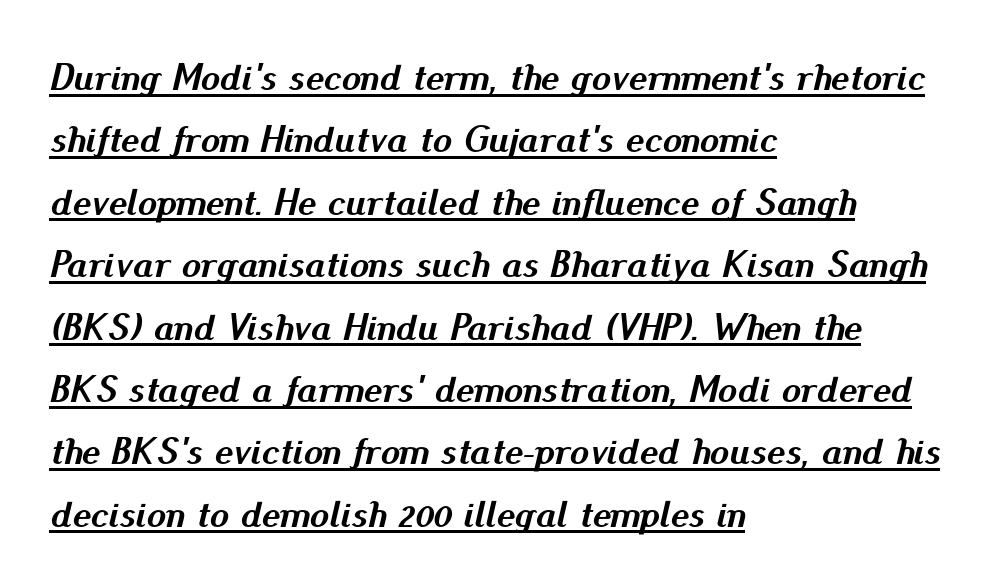
{"italic": "yes", "lean": "right", "slant_degrees": 13, "bold": "yes", "weight": "semibold", "width": "normal", "stroke_contrast": "medium", "x_height": "small", "monospaced": "no", "underline": "yes", "align": "left", "line_spacing": "normal", "line_spacing_ratio": 1.6, "letter_spacing": "normal", "letter_spacing_em": 0.0, "glyph_px": 39}
